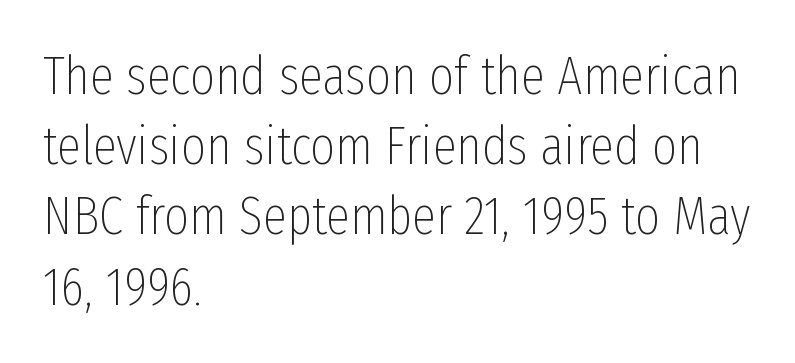
Compared with typical body copy, the letter spacing here is the same. The area under the type is left untouched. The specimen reads as upright at a glance. The strokes are not fattened; the text isn't bold. Notice how descenders clear the ascenders below comfortably — that's standard leading. Stroke terminals: plain, sans-serif.
